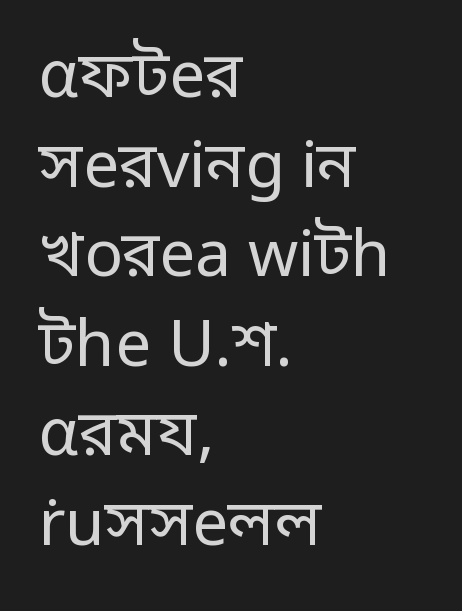
Q: Is the text bold? A: No.
Q: Is the text italic (slanted)? A: No, it is upright.
Q: Is the typeface a serif or a sans-serif typeface? A: Sans-serif.
Q: Is the text underlined? A: No.
Q: How is the paragraph aligned? A: Left-aligned.
Q: Is the spacing between letters normal or unusually wide? A: Normal.
Q: Is the spacing between lines tight, normal or loose? A: Normal.
Q: Width (condensed, normal, or wide)? A: Normal.
Q: Stroke contrast? A: Low.
Q: x-height? A: Medium.
Q: Monospaced? A: No.
